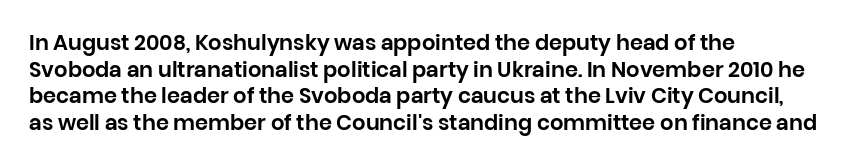
Q: Is the text italic (slanted)? A: No, it is upright.
Q: Is the text underlined? A: No.
Q: How is the paragraph aligned? A: Left-aligned.
Q: Is the spacing between letters normal or unusually wide? A: Normal.
Q: Is the spacing between lines tight, normal or loose? A: Normal.
